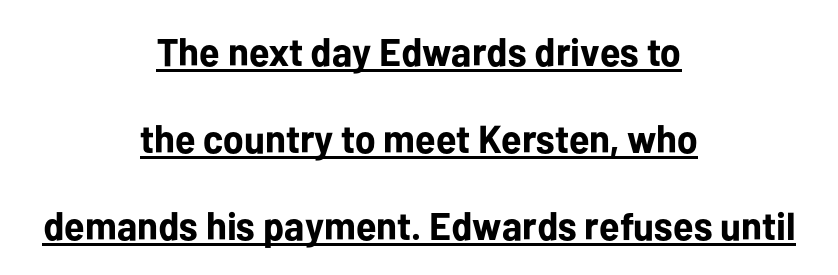
Notice how the stems are strictly vertical — no italics here. The passage is arranged like a title page — every line centered. Summary of vertical rhythm: relaxed, with wide interline spacing. How are the letters spaced? Ordinarily, with no added tracking. Character widths vary here, with narrow letters taking less room than wide ones. Compared with undecorated copy, this sample adds a rule below the words.
